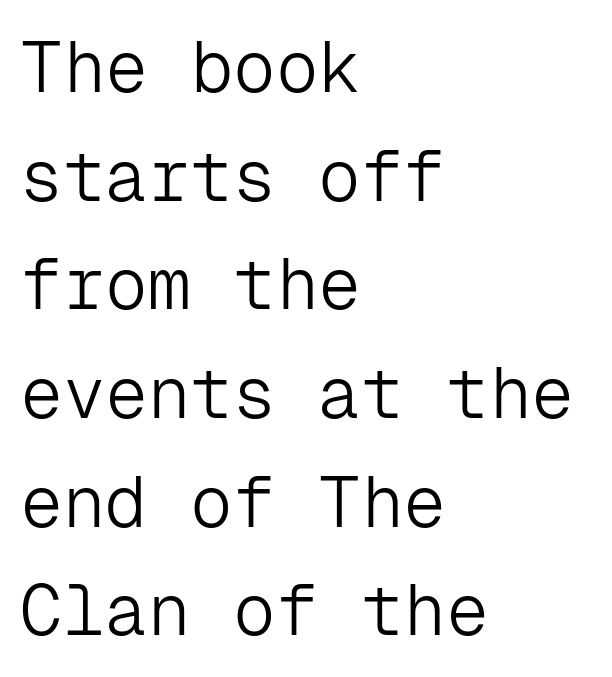
Is there any slant? The stems are plumb. Do the characters align in a grid? Yes, the font is monospaced. Examine the stroke ends and you'll find no serifs. Unmarked baselines from the first word to the last. Nobody touched the tracking dial on this one.
